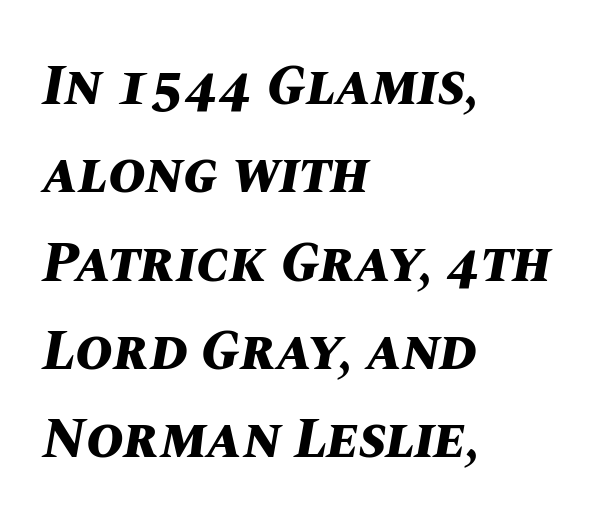
The image shows 57 px bold type, italic (leaning right); set left-aligned, normal line spacing (1.55x), normal letter spacing, not underlined; medium stroke contrast and a large x-height.
